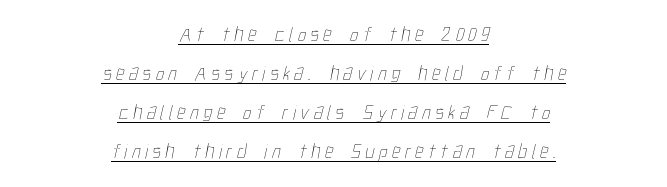
{"bold": "no", "underline": "yes", "align": "center", "line_spacing_ratio": 1.85, "letter_spacing": "wide", "letter_spacing_em": 0.21, "glyph_px": 21}
